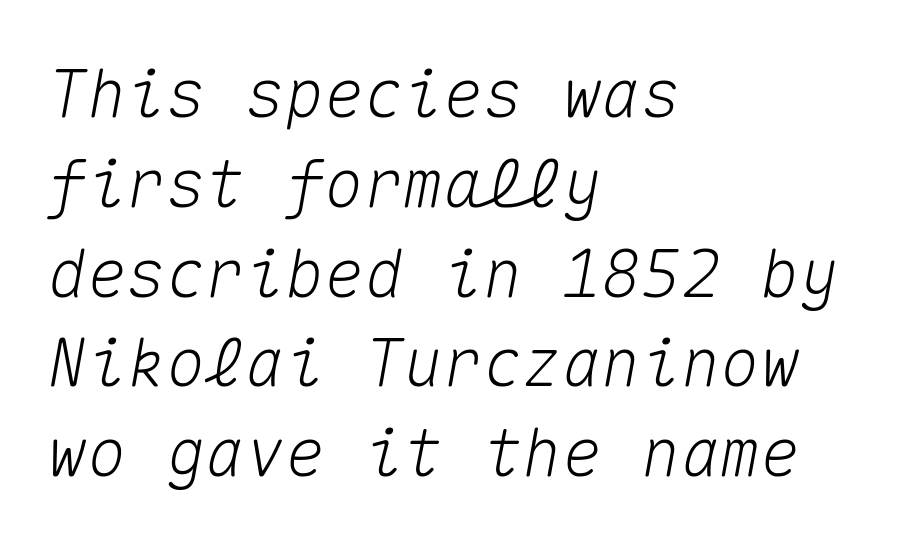
The image shows 66 px text type, italic (leaning right), monospaced; set left-aligned, normal line spacing (1.36x), normal letter spacing, not underlined; medium stroke contrast and a medium x-height.
